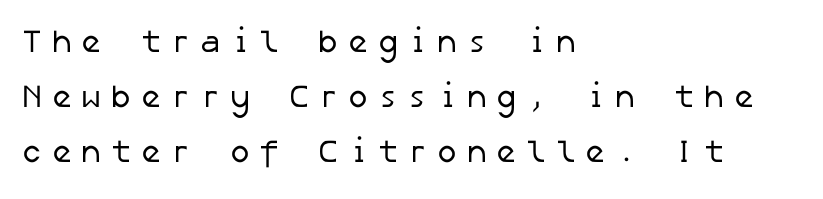
The image shows 32 px regular-weight sans-serif type; set left-aligned, line spacing 1.72x, unusually wide letter spacing (+0.26 em), not underlined; low stroke contrast and a medium x-height.
